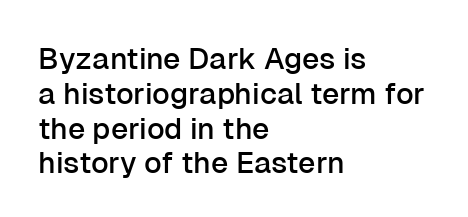
{"serif": "no", "italic": "no", "width": "normal", "stroke_contrast": "low", "x_height": "medium", "monospaced": "no", "underline": "no", "align": "left", "line_spacing_ratio": 1.16, "letter_spacing": "normal", "letter_spacing_em": 0.0, "glyph_px": 30}
